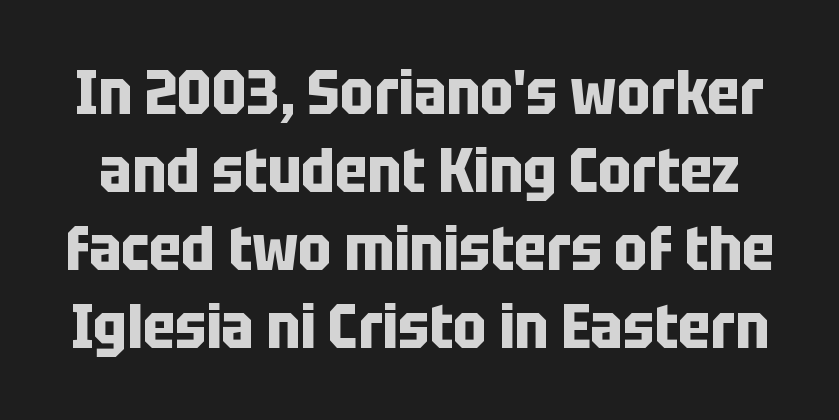
Vertical strokes here are truly vertical. Is this a fixed-width face? No — the glyphs have proportional, varying widths. Underlining? Definitely not there. The glyphs have the mass of a bold cut.
